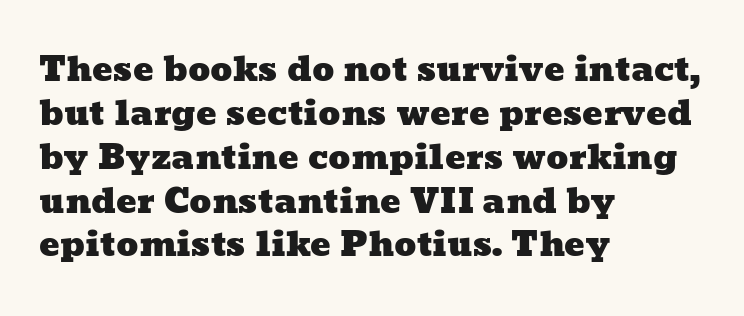
The image shows 34 px wide type; set left-aligned, normal line spacing (1.29x), normal letter spacing, not underlined; low stroke contrast and a medium x-height.
